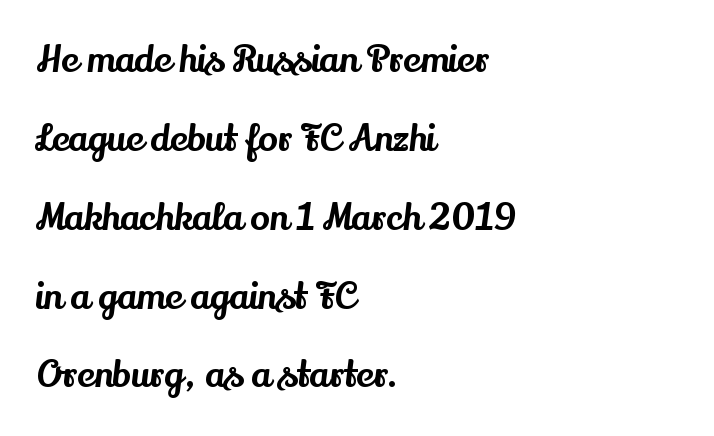
Q: Is the text italic (slanted)? A: Yes.
Q: Is the typeface a serif or a sans-serif typeface? A: Serif.
Q: Is the text underlined? A: No.
Q: How is the paragraph aligned? A: Left-aligned.
Q: Is the spacing between letters normal or unusually wide? A: Normal.
Q: Is the spacing between lines tight, normal or loose? A: Loose.
Q: Width (condensed, normal, or wide)? A: Normal.
Q: Stroke contrast? A: Medium.
Q: x-height? A: Small.
Q: Monospaced? A: No.
